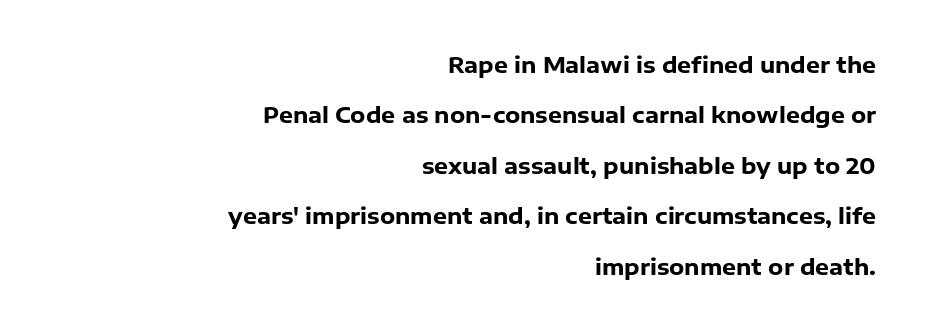
Inter-character spacing is left at the font's built-in metrics. Which margin do the lines hug? The right one — the left edge is uneven. If you measured baseline to baseline, you'd find a long distance. When letters stand straight like this, we call the style roman or upright. These words are printed bold, with thick strokes throughout. This rendering features lettering with no underline.
